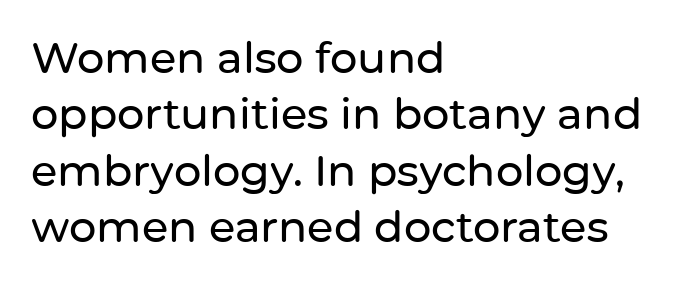
The lettering holds an erect, upright posture throughout. Does the type have serifs? No, each stem ends abruptly. Note the varied advance widths — an 'i' is clearly narrower than an 'm'. Normally led — the rows are evenly, conventionally spaced.
